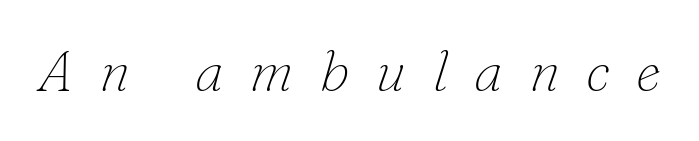
{"serif": "yes", "italic": "yes", "lean": "right", "slant_degrees": 16, "bold": "no", "weight": "thin", "width": "normal", "stroke_contrast": "low", "x_height": "small", "monospaced": "no", "underline": "no", "letter_spacing": "wide", "letter_spacing_em": 0.46, "glyph_px": 57}
